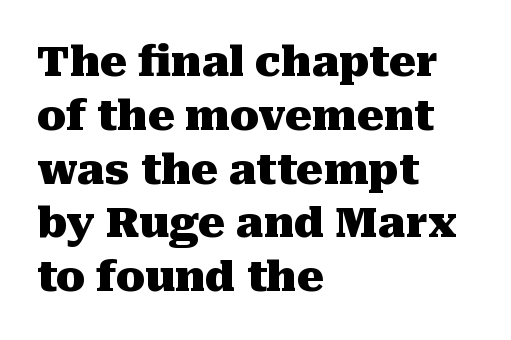
{"serif": "yes", "italic": "no", "bold": "yes", "weight": "heavy", "width": "normal", "stroke_contrast": "medium", "x_height": "medium", "monospaced": "no", "underline": "no", "align": "left", "line_spacing": "normal", "line_spacing_ratio": 1.28, "letter_spacing": "normal", "letter_spacing_em": 0.0, "glyph_px": 42}
